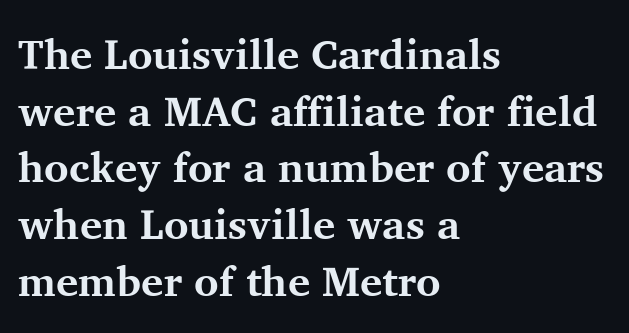
Q: Is the text bold? A: Yes.
Q: Is the text italic (slanted)? A: No, it is upright.
Q: Is the typeface a serif or a sans-serif typeface? A: Serif.
Q: Is the text underlined? A: No.
Q: How is the paragraph aligned? A: Left-aligned.
Q: Is the spacing between letters normal or unusually wide? A: Normal.
Q: Is the spacing between lines tight, normal or loose? A: Normal.
Q: Width (condensed, normal, or wide)? A: Normal.
Q: Stroke contrast? A: Medium.
Q: x-height? A: Medium.
Q: Monospaced? A: No.
